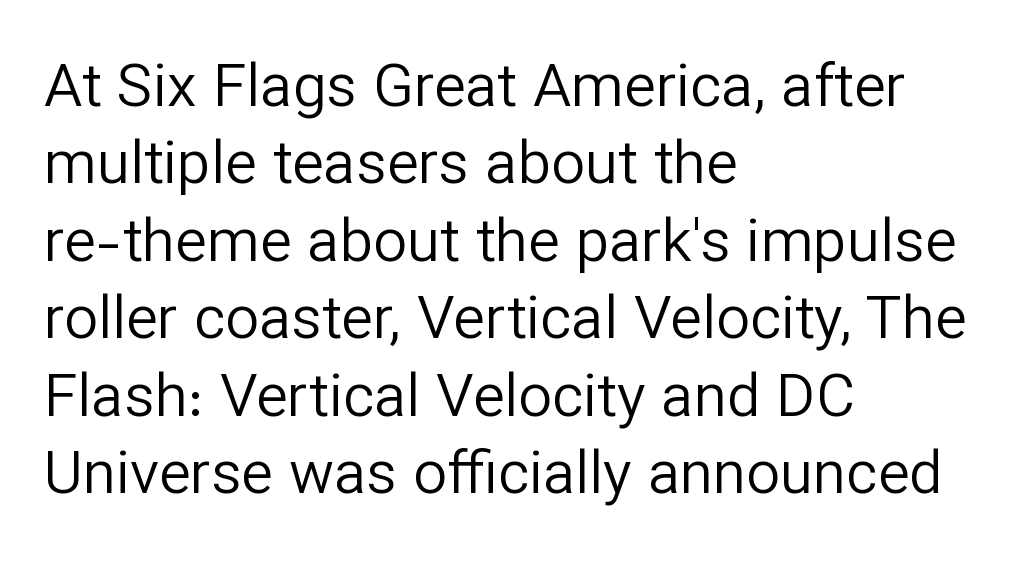
The image shows 60 px regular-weight sans-serif type, upright; set left-aligned, normal line spacing (1.29x), normal letter spacing, not underlined; low stroke contrast and a medium x-height.
